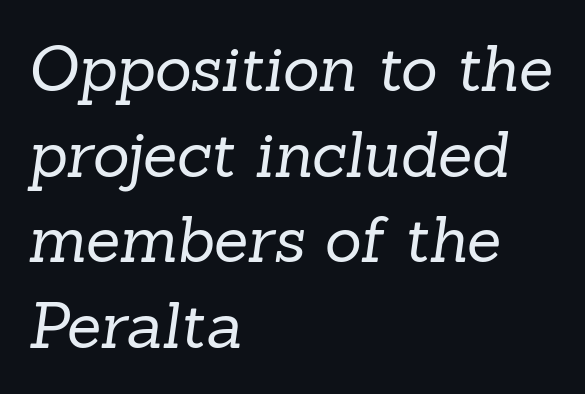
In terms of leading, this rendering sits right in the middle. The face used here is proportionally spaced, like ordinary book or web type. Unbolded letterforms with no extra heft. Every row of glyphs begins at an identical x-position on the left.
